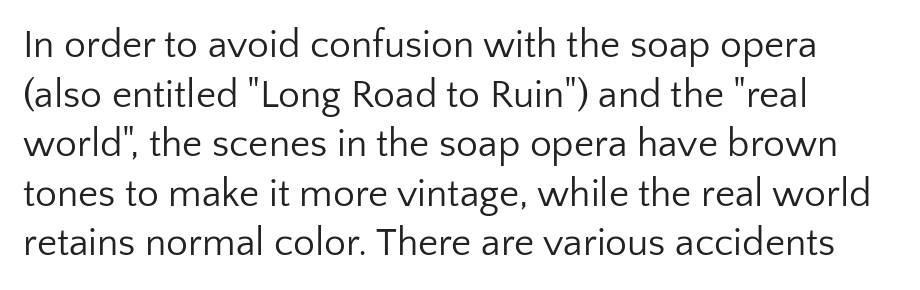
The image shows 39 px regular-weight sans-serif type, upright; set left-aligned, normal line spacing (1.27x), normal letter spacing, not underlined; low stroke contrast and a medium x-height.
